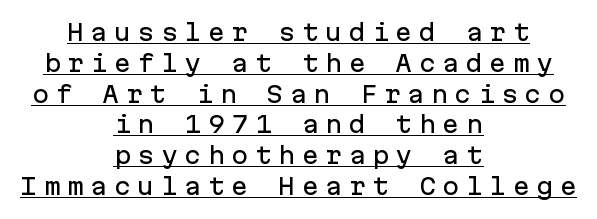
{"italic": "no", "underline": "yes", "align": "center", "line_spacing": "normal", "line_spacing_ratio": 1.34, "letter_spacing": "wide", "letter_spacing_em": 0.27, "glyph_px": 23}
